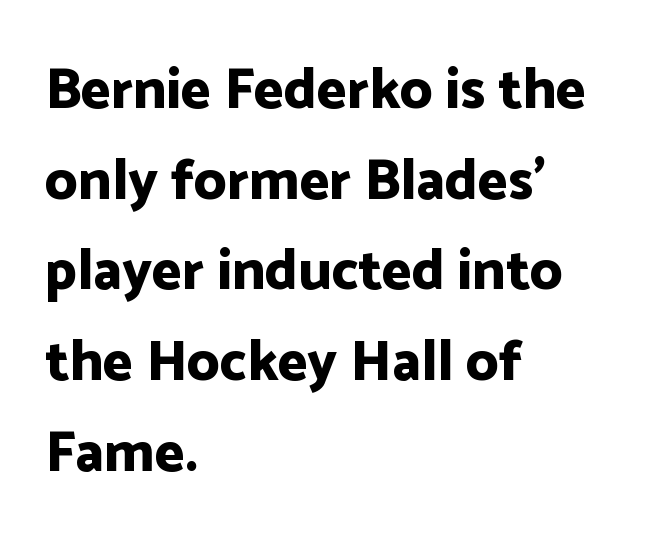
Q: Is the text bold? A: Yes.
Q: Is the text italic (slanted)? A: No, it is upright.
Q: Is the typeface a serif or a sans-serif typeface? A: Sans-serif.
Q: Is the text underlined? A: No.
Q: How is the paragraph aligned? A: Left-aligned.
Q: Is the spacing between letters normal or unusually wide? A: Normal.
Q: Is the spacing between lines tight, normal or loose? A: Normal.
Q: Width (condensed, normal, or wide)? A: Normal.
Q: Stroke contrast? A: Low.
Q: x-height? A: Medium.
Q: Monospaced? A: No.
